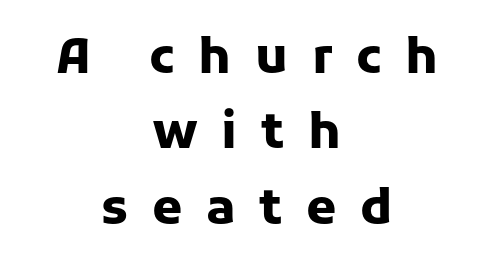
{"serif": "no", "italic": "no", "bold": "yes", "weight": "heavy", "width": "normal", "stroke_contrast": "low", "x_height": "medium", "monospaced": "no", "underline": "no", "align": "center", "line_spacing": "normal", "line_spacing_ratio": 1.54, "letter_spacing": "wide", "letter_spacing_em": 0.48, "glyph_px": 49}
